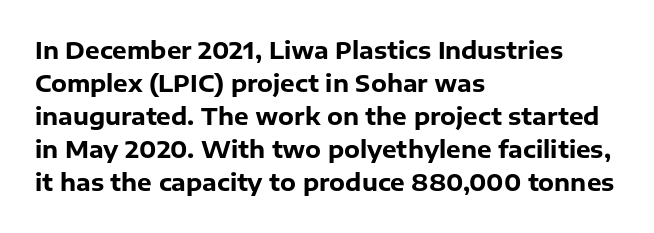
This sample keeps an unexceptional amount of space between lines. Strokes here are thick enough to call this a true bold. A student would call this left alignment; a typographer would say flush left, rag right. You can tell it's not italic because the verticals are truly vertical.
